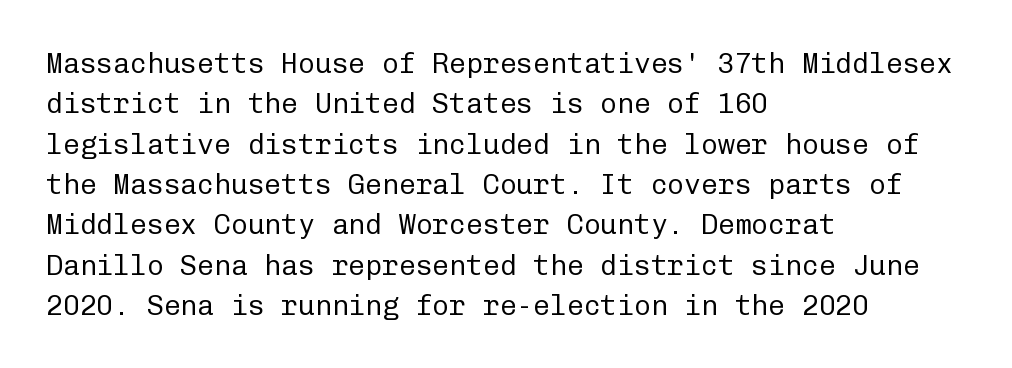
Q: Is the text bold? A: No.
Q: Is the text italic (slanted)? A: No, it is upright.
Q: Is the typeface a serif or a sans-serif typeface? A: Sans-serif.
Q: Is the text underlined? A: No.
Q: How is the paragraph aligned? A: Left-aligned.
Q: Is the spacing between letters normal or unusually wide? A: Normal.
Q: Is the spacing between lines tight, normal or loose? A: Normal.
Q: Width (condensed, normal, or wide)? A: Normal.
Q: Stroke contrast? A: Low.
Q: x-height? A: Medium.
Q: Monospaced? A: Yes.
